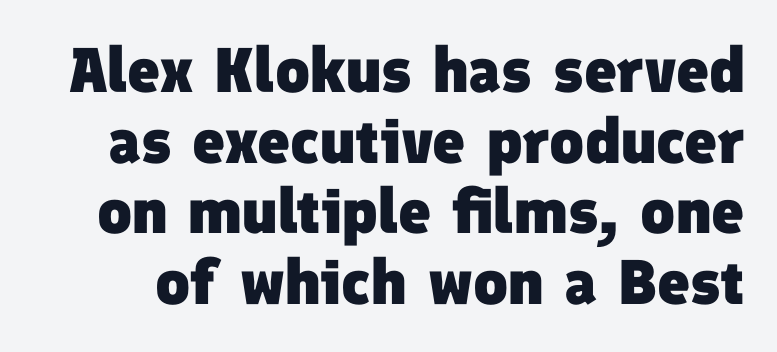
The image shows 63 px heavy sans-serif type; set tight line spacing (1.12x), normal letter spacing, not underlined; low stroke contrast and a medium x-height.
